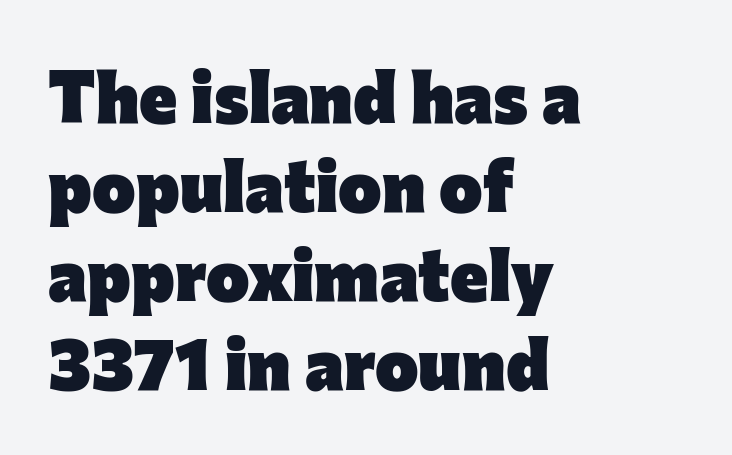
{"serif": "no", "italic": "no", "bold": "yes", "weight": "heavy", "width": "normal", "stroke_contrast": "low", "x_height": "medium", "monospaced": "no", "underline": "no", "align": "left", "line_spacing_ratio": 1.22, "letter_spacing": "normal", "letter_spacing_em": 0.0, "glyph_px": 73}
